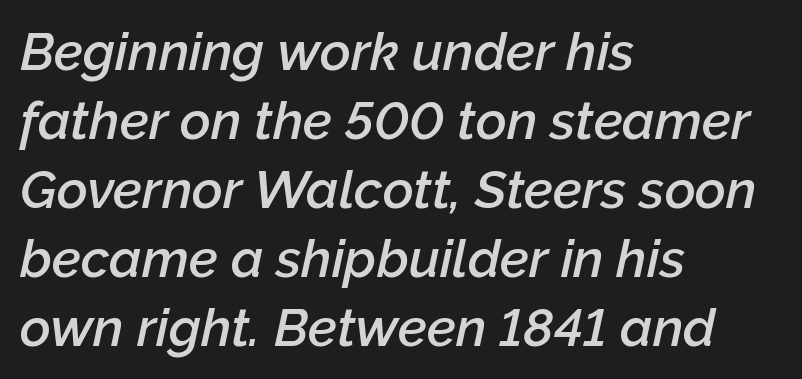
Bold? Not quite — semibold, heavier than regular but stopping short. Beneath every word, the page is bare. Reading down the block, your eye returns to a fixed left position each line. A typesetter would mark this as italic. Do the characters align in a grid? No, the font is proportional. The type is set solid horizontally, with unmodified tracking.
